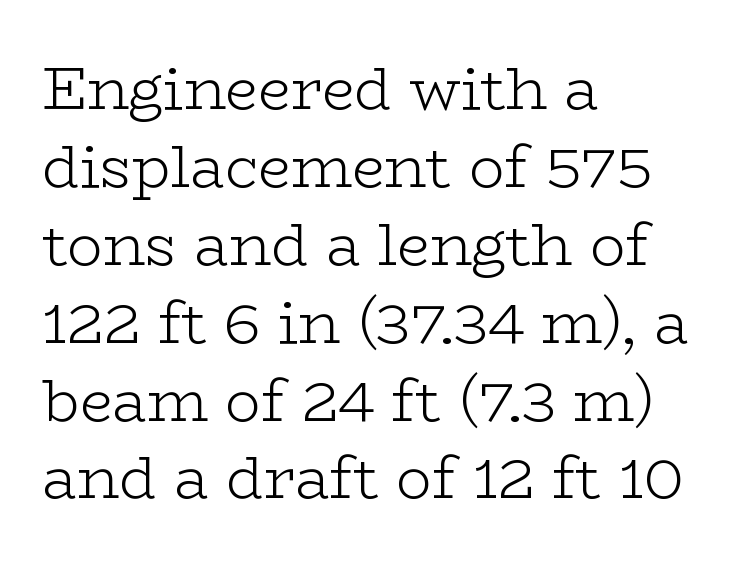
Varying glyph widths throughout — classic text-font behaviour. The rendering keeps characters at their native spacing. Regarding serifs, this sample has them. No word sits above an underline. Visually the block forms a straight wall on the left and a jagged coastline on the right.
